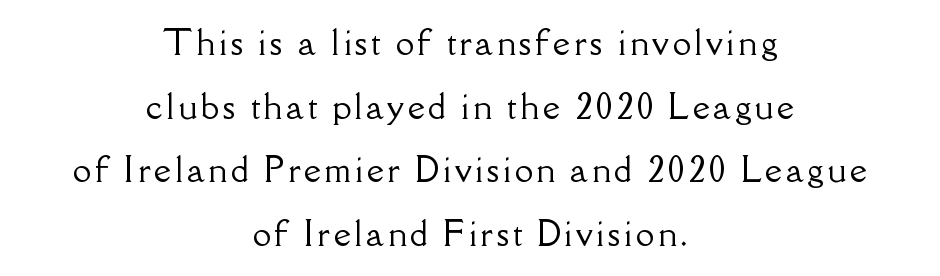
The image shows 33 px serif type, upright; set centered, loose line spacing (1.93x), not underlined; low stroke contrast and a small x-height.
